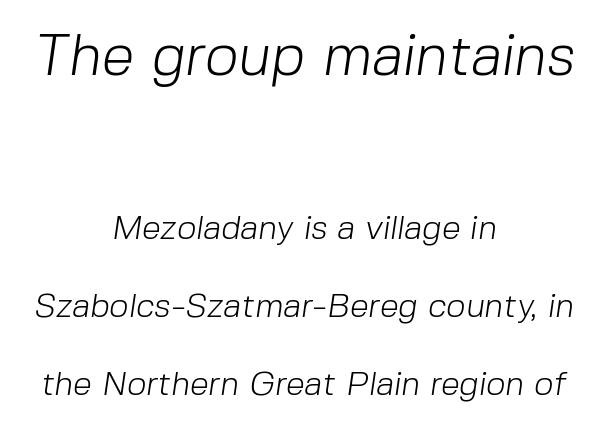
{"serif": "no", "bold": "no", "weight": "light", "width": "normal", "stroke_contrast": "low", "x_height": "medium", "monospaced": "no", "underline": "no", "align": "center", "line_spacing": "loose", "line_spacing_ratio": 2.3, "letter_spacing": "normal", "letter_spacing_em": 0.0, "larger_block": "first", "size_ratio": 1.74, "glyph_px": 59}
